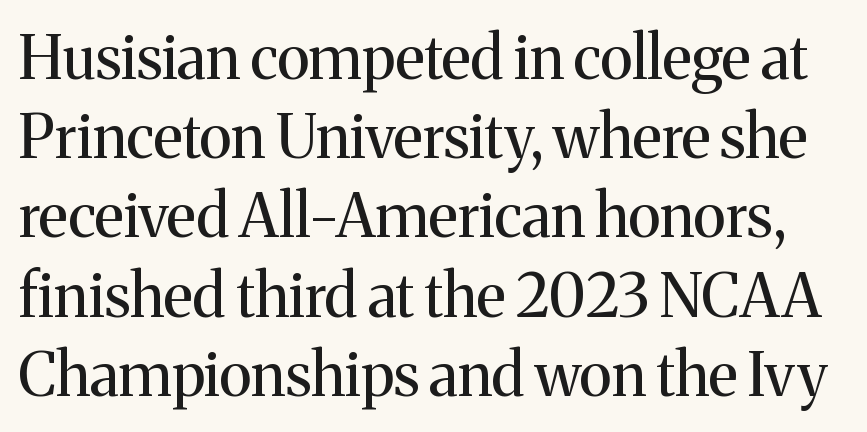
The image shows 60 px regular-weight serif type, upright; set normal line spacing (1.32x), normal letter spacing, not underlined; medium stroke contrast and a medium x-height.
